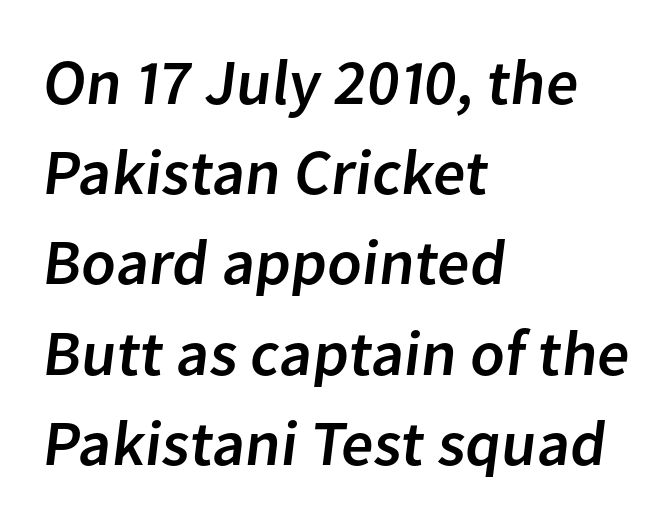
The image shows 64 px sans-serif type; set left-aligned, normal line spacing (1.41x), normal letter spacing, not underlined; low stroke contrast and a medium x-height.
